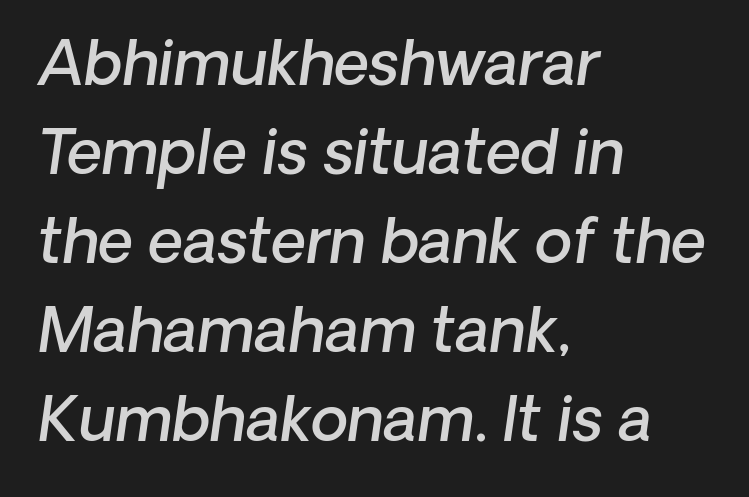
The image shows 61 px semibold type, italic (leaning right); set left-aligned, normal line spacing (1.46x), normal letter spacing, not underlined; low stroke contrast and a medium x-height.
